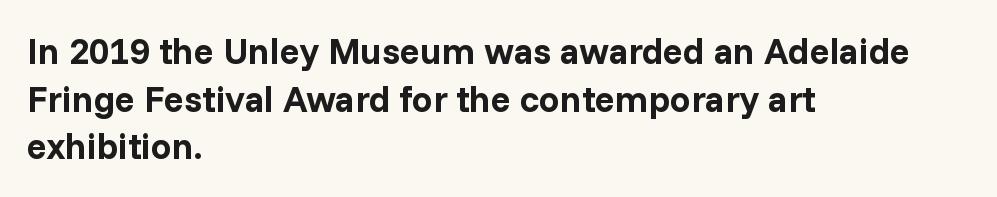
Q: Is the text bold? A: Yes.
Q: Is the text italic (slanted)? A: No, it is upright.
Q: Is the typeface a serif or a sans-serif typeface? A: Sans-serif.
Q: Is the text underlined? A: No.
Q: How is the paragraph aligned? A: Left-aligned.
Q: Is the spacing between letters normal or unusually wide? A: Normal.
Q: Is the spacing between lines tight, normal or loose? A: Normal.
Q: Width (condensed, normal, or wide)? A: Normal.
Q: Stroke contrast? A: Low.
Q: x-height? A: Medium.
Q: Monospaced? A: No.
